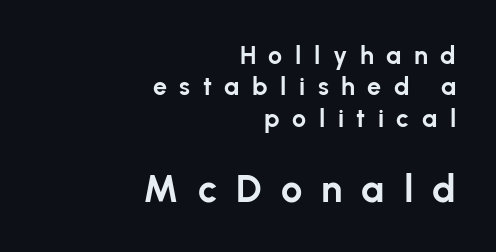
The image shows 38 px bold sans-serif type, upright; set right-aligned, normal line spacing (1.26x), unusually wide letter spacing (+0.5 em), not underlined; the second (bottom) block is 1.52x larger; low stroke contrast and a medium x-height.
